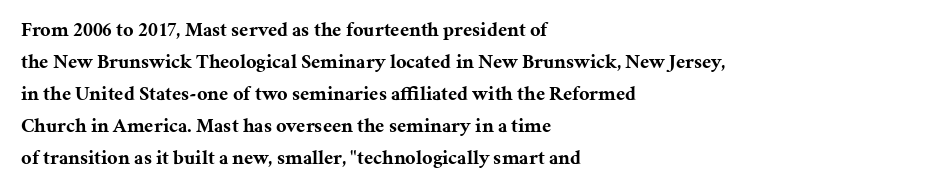
{"italic": "no", "bold": "yes", "underline": "no", "align": "left", "line_spacing": "normal", "line_spacing_ratio": 1.6, "letter_spacing": "normal", "letter_spacing_em": 0.0, "glyph_px": 20}
